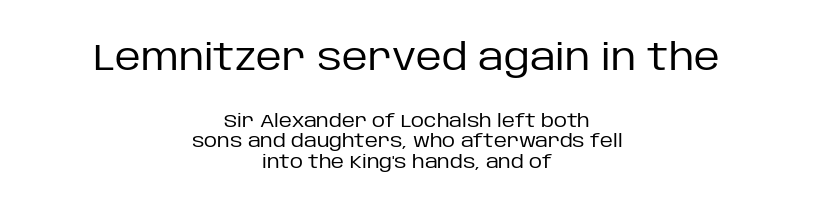
Characters follow at the spacing the type designer built in. This rendering uses center alignment, leaving both contours irregular but symmetric. The more generous point size was reserved for the upper chunk. This sample uses an upright cut, with every glyph sitting square on the baseline.
